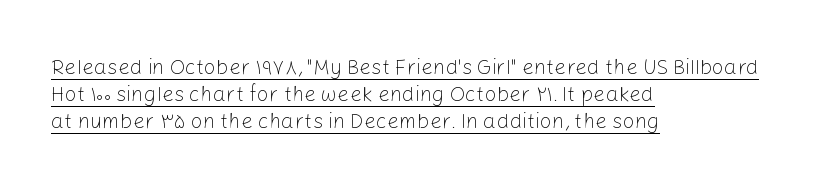
The image shows 21 px text type, upright; set left-aligned, normal line spacing (1.28x), normal letter spacing, underlined.
